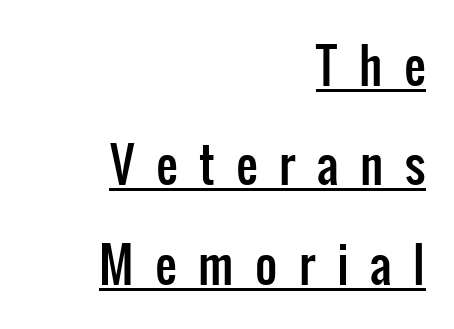
{"serif": "no", "italic": "no", "width": "condensed", "stroke_contrast": "low", "x_height": "medium", "monospaced": "no", "underline": "yes", "align": "right", "line_spacing": "loose", "line_spacing_ratio": 2.07, "letter_spacing": "wide", "letter_spacing_em": 0.45, "glyph_px": 48}
